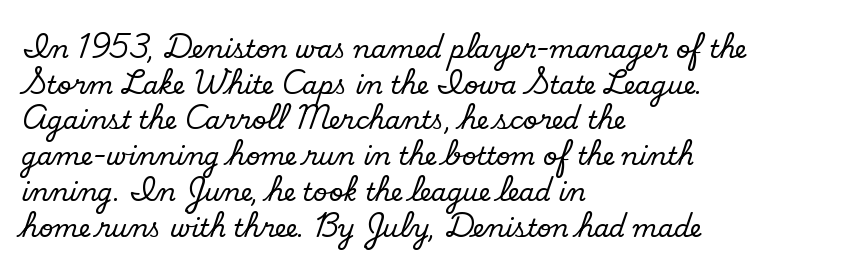
The line-height multiplier appears to be the usual default. Descenders hang freely into open space. These lines are set flush left with a ragged right edge. The weight would be labelled regular, book, light, or lighter still.
